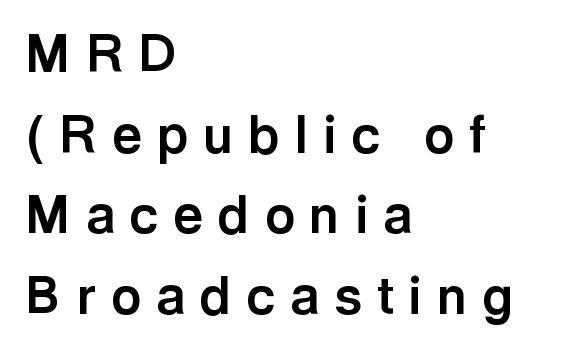
{"serif": "no", "italic": "no", "bold": "yes", "weight": "bold", "width": "normal", "x_height": "medium", "monospaced": "no", "underline": "no", "align": "left", "line_spacing": "normal", "line_spacing_ratio": 1.55, "letter_spacing": "wide", "letter_spacing_em": 0.29, "glyph_px": 52}
